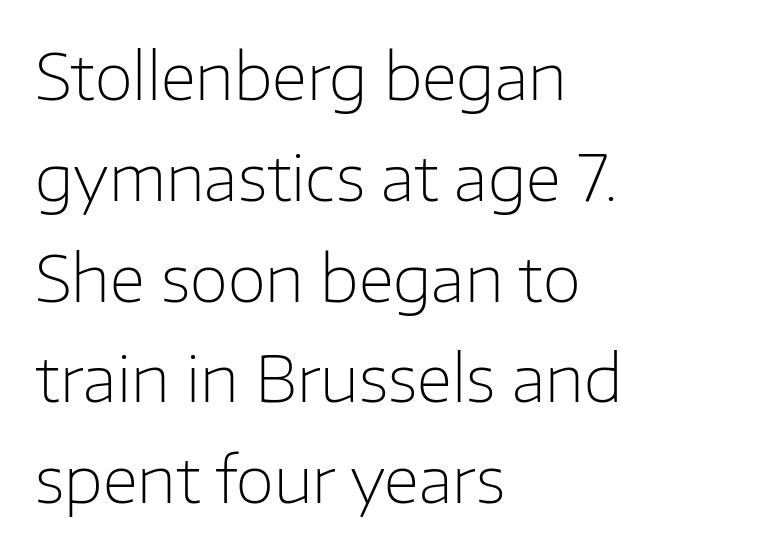
Designer's note — italics off, roman on. Heaviness? Minimal to ordinary, like unemphasized prose. Descender tails drop into unmarked territory. Serifs: no, the terminals of the letterforms are clean.
